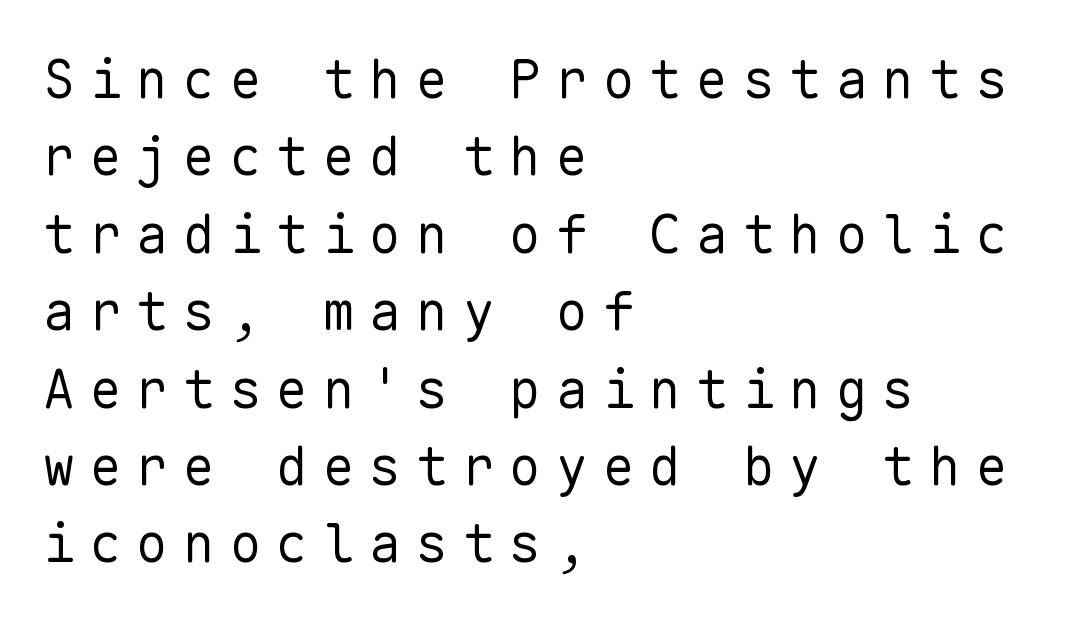
Glance below the letters and you will spot only blank space. The passage shown is typeset with a sans-serif family. The designer left line spacing at the default. Here the designer chose a console-style face with uniform glyph widths. The letters look calm and open, with moderate or lighter stems. Is there any slant? The stems are plumb.
